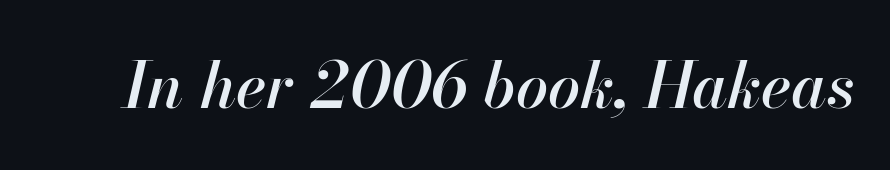
The image shows 64 px text type, italic (leaning right); set normal letter spacing, not underlined; high stroke contrast and a small x-height.
